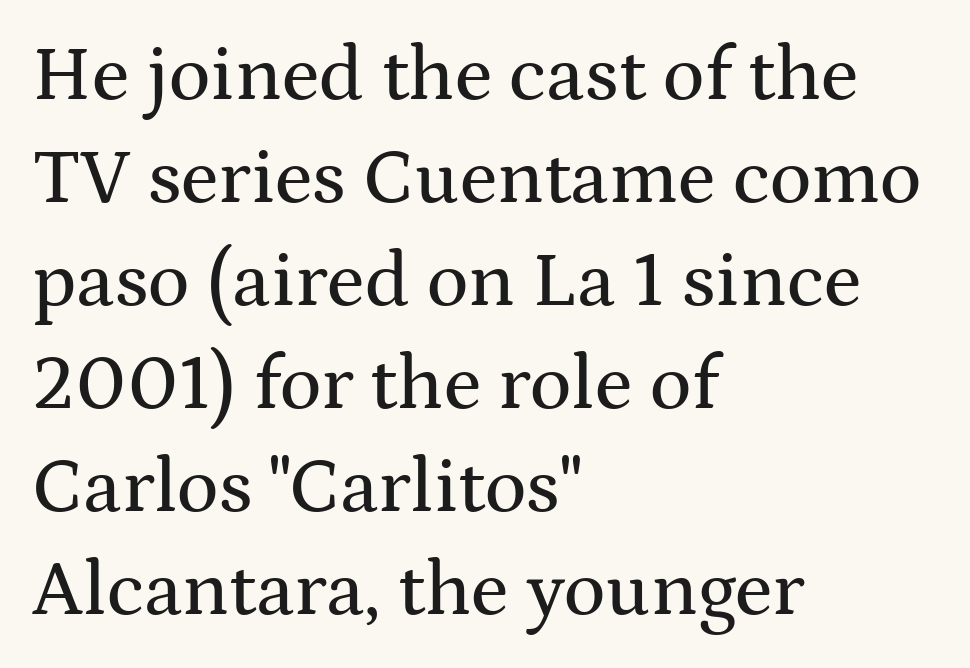
The image shows 78 px wide serif type, upright; set left-aligned, normal line spacing (1.32x), normal letter spacing, not underlined; medium stroke contrast and a medium x-height.
